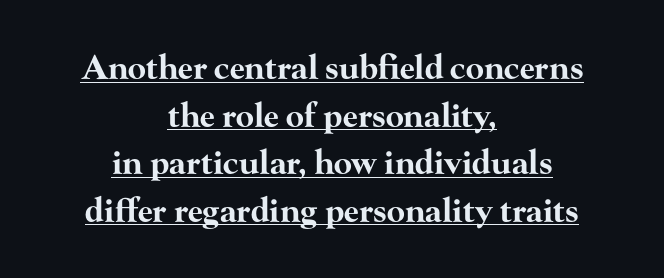
The image shows 33 px bold, wide serif type, upright; set centered, normal line spacing (1.44x), normal letter spacing, underlined; high stroke contrast and a small x-height.
